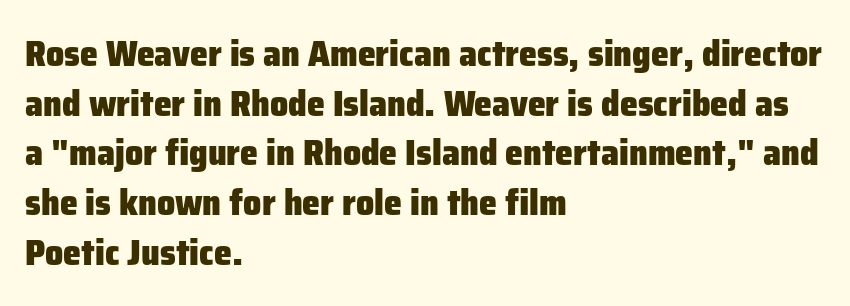
{"serif": "no", "italic": "no", "bold": "yes", "weight": "heavy", "width": "normal", "stroke_contrast": "low", "x_height": "medium", "monospaced": "no", "underline": "no", "align": "left", "line_spacing": "normal", "line_spacing_ratio": 1.38, "letter_spacing": "normal", "letter_spacing_em": 0.0, "glyph_px": 36}
